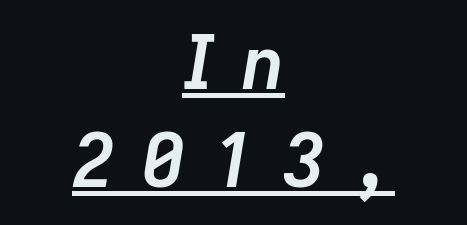
{"italic": "yes", "lean": "right", "slant_degrees": 9, "bold": "yes", "weight": "semibold", "width": "normal", "stroke_contrast": "low", "x_height": "medium", "monospaced": "no", "underline": "yes", "align": "center", "line_spacing": "normal", "line_spacing_ratio": 1.33, "letter_spacing": "wide", "letter_spacing_em": 0.37, "glyph_px": 74}
